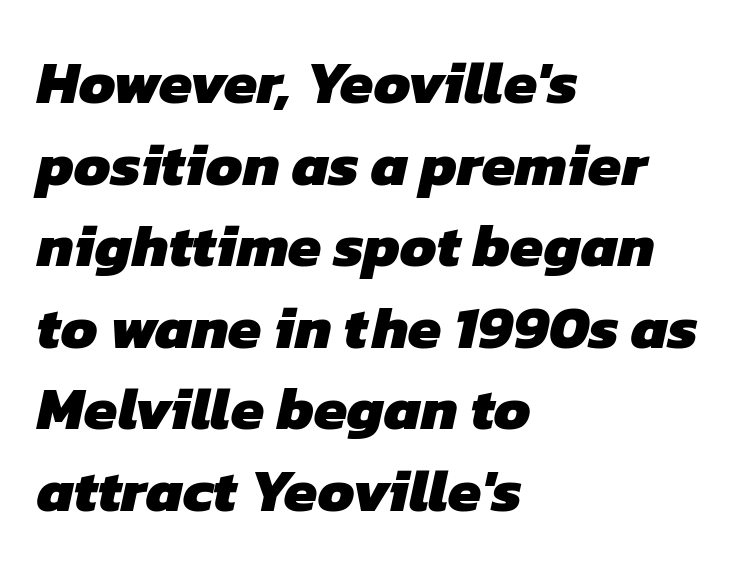
Q: Is the text bold? A: Yes.
Q: Is the typeface a serif or a sans-serif typeface? A: Sans-serif.
Q: Is the text underlined? A: No.
Q: How is the paragraph aligned? A: Left-aligned.
Q: Is the spacing between letters normal or unusually wide? A: Normal.
Q: Is the spacing between lines tight, normal or loose? A: Normal.
Q: Width (condensed, normal, or wide)? A: Normal.
Q: Stroke contrast? A: Low.
Q: x-height? A: Medium.
Q: Monospaced? A: No.
